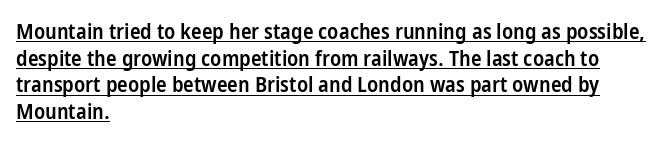
The image shows 22 px text type, upright; set left-aligned, line spacing 1.21x, normal letter spacing, underlined.
